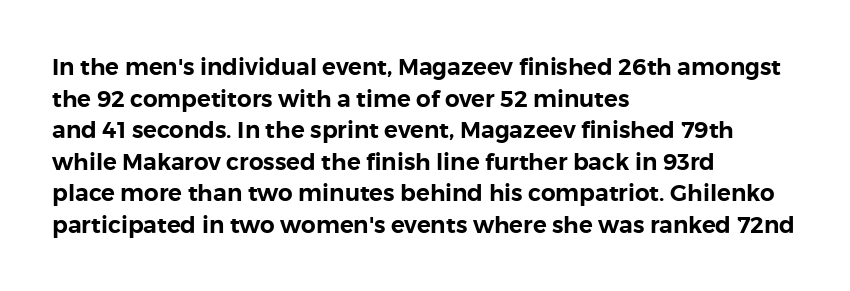
The letterforms sit shoulder to shoulder at normal distance. The paragraph has a hard left edge and a soft right edge. A clean baseline with only descenders dipping below it. No italicization has been applied; the sample stays upright.
